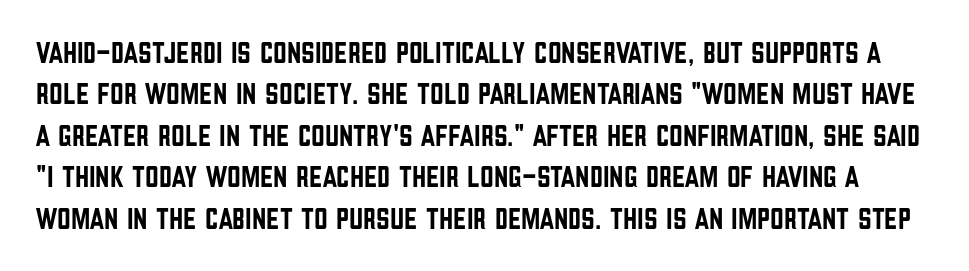
Successive baselines arrive at the customary interval. Type style note: lacks serifs. In terms of letterspacing, this is plain default setting. This is the regular roman posture of the typeface. Letters rest on an invisible, unmarked baseline.
